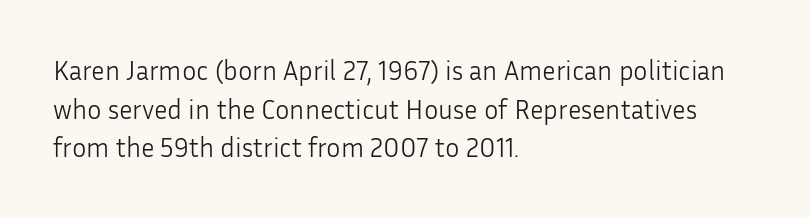
The image shows 27 px text type, upright; set left-aligned, normal line spacing (1.43x), normal letter spacing, not underlined.
